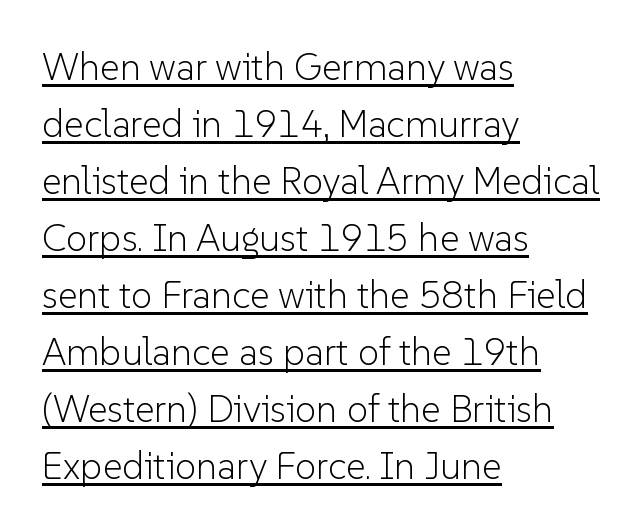
Is the stroke heavy? The answer is a plain regular-or-lighter. The rendered words wear a rule along their underside. The face used here is proportionally spaced, like ordinary book or web type. Unlike italic type, these characters show no tilt at all. Nobody touched the tracking dial on this one. What kind of face is this? One without serifs — a sans.
